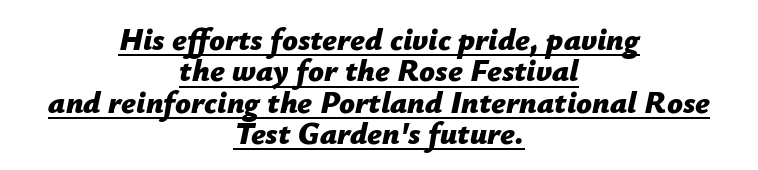
Q: Is the text bold? A: Yes.
Q: Is the text italic (slanted)? A: Yes, it leans right by about 12 degrees.
Q: Is the text underlined? A: Yes.
Q: How is the paragraph aligned? A: Centered.
Q: Is the spacing between letters normal or unusually wide? A: Normal.
Q: Is the spacing between lines tight, normal or loose? A: Tight.
Q: Width (condensed, normal, or wide)? A: Normal.
Q: Stroke contrast? A: Low.
Q: x-height? A: Medium.
Q: Monospaced? A: No.
